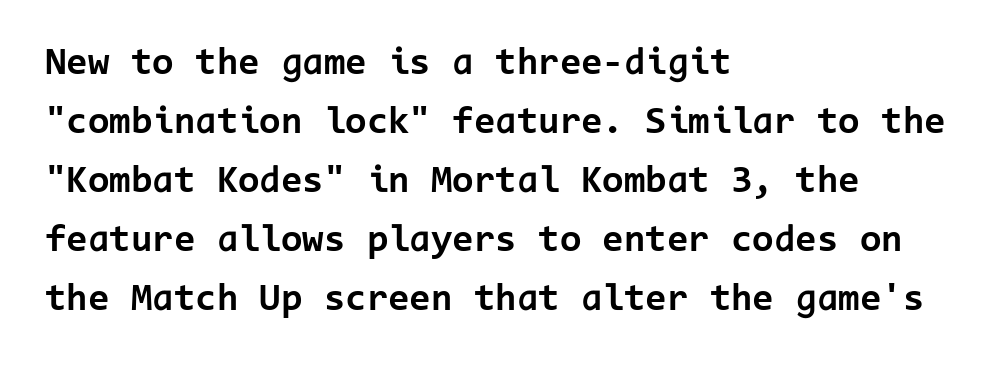
The image shows 39 px bold sans-serif type, upright, monospaced; set left-aligned, normal line spacing (1.51x), normal letter spacing, not underlined; low stroke contrast and a medium x-height.
